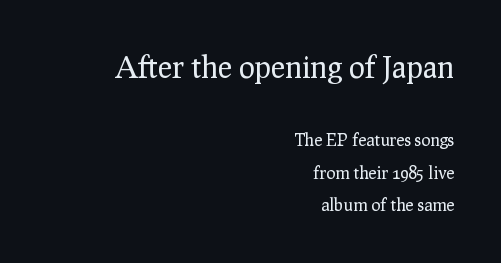
No extra tracking has been applied to these lines. The specimen reads as upright at a glance. Counters stay open thanks to moderate or lighter strokes. Teacher's note: observe the even right margin — that is flush-right alignment. Size contrast runs from large at the top to small at the bottom. No word sits above an underline.
